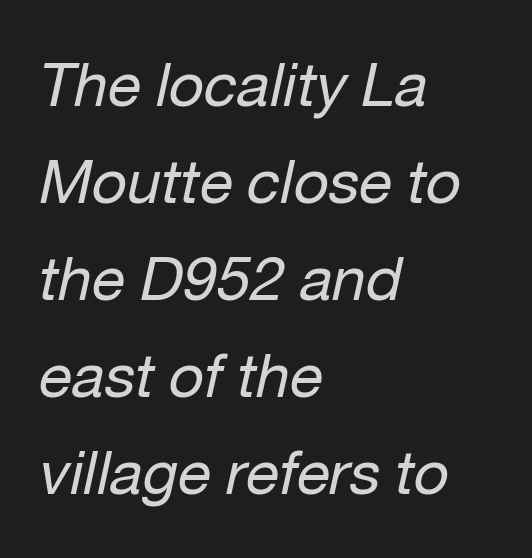
The image shows 61 px regular-weight type, italic (leaning right); set left-aligned, normal line spacing (1.59x), normal letter spacing, not underlined; low stroke contrast and a medium x-height.
